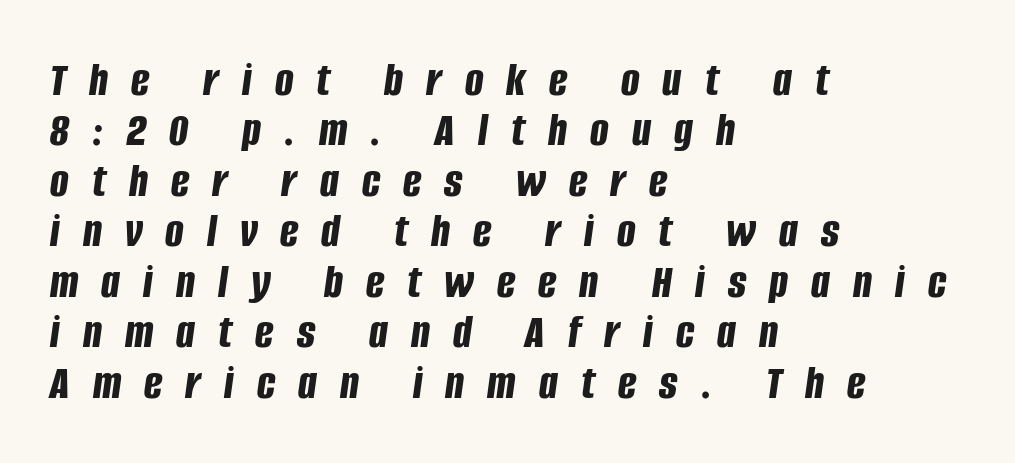
Bare-footed words on every line. In terms of letterspacing, this is a distinctly airy, spread setting. The letters advance in unequal steps, a hallmark of proportional type. When letters slant like this, we call the style italic. Honestly, the rows look squashed on top of each other.
